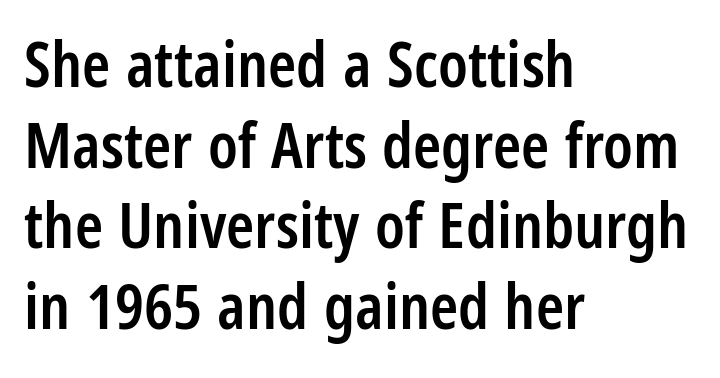
{"serif": "no", "italic": "no", "bold": "semi", "weight": "semibold", "width": "condensed", "stroke_contrast": "low", "x_height": "large", "monospaced": "no", "underline": "no", "align": "left", "line_spacing": "normal", "line_spacing_ratio": 1.26, "letter_spacing": "normal", "letter_spacing_em": 0.0, "glyph_px": 64}
